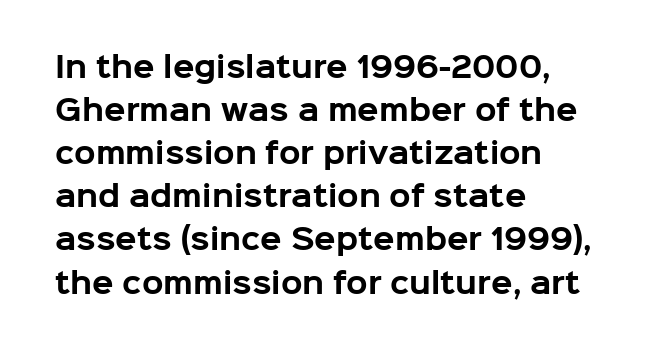
Q: Is the text bold? A: Yes.
Q: Is the text italic (slanted)? A: No, it is upright.
Q: Is the typeface a serif or a sans-serif typeface? A: Sans-serif.
Q: Is the text underlined? A: No.
Q: How is the paragraph aligned? A: Left-aligned.
Q: Is the spacing between letters normal or unusually wide? A: Normal.
Q: Is the spacing between lines tight, normal or loose? A: Normal.
Q: Width (condensed, normal, or wide)? A: Normal.
Q: Stroke contrast? A: Low.
Q: x-height? A: Medium.
Q: Monospaced? A: No.
